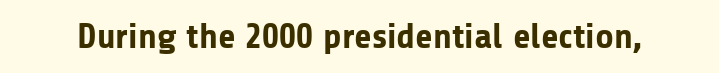
This sample uses plain, unmodified letter spacing. Examine the stroke ends and you'll find no serifs. Spacing verdict: proportional, widths tailored to each character. The specimen reads as upright at a glance.
